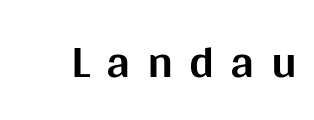
Plain, unruled lines of type. The specimen reads as upright at a glance. Heavy-handed strokes throughout: this text is bold. Looks like regular typesetting: each glyph gets only the width it needs. How are the letters spaced? Widely, with obvious added tracking. In terms of letterform style, serifs are entirely absent.
